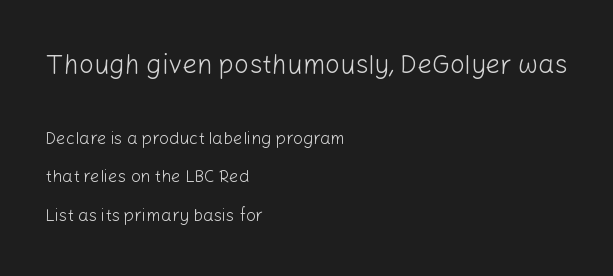
Q: Is the text bold? A: No.
Q: Is the text italic (slanted)? A: No, it is upright.
Q: Is the text underlined? A: No.
Q: How is the paragraph aligned? A: Left-aligned.
Q: Is the spacing between letters normal or unusually wide? A: Normal.
Q: Is the spacing between lines tight, normal or loose? A: Loose.
Q: Which block of text is set in a larger size, the first (top) or the second (bottom)? A: The first (top) one.
